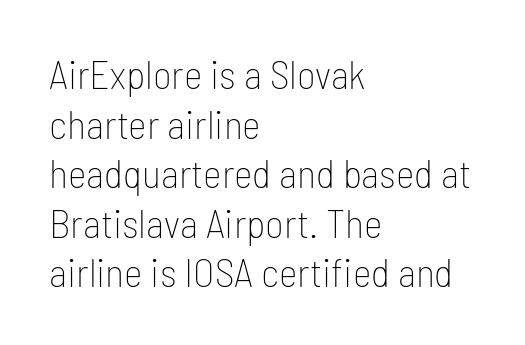
The image shows 40 px thin, condensed sans-serif type, upright; set left-aligned, line spacing 1.24x, normal letter spacing, not underlined; low stroke contrast and a medium x-height.
